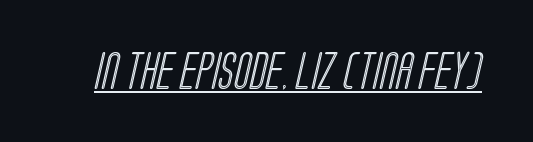
Q: Is the text underlined? A: Yes.
Q: Is the spacing between letters normal or unusually wide? A: Normal.
Q: Width (condensed, normal, or wide)? A: Condensed.
Q: x-height? A: Large.
Q: Monospaced? A: No.
